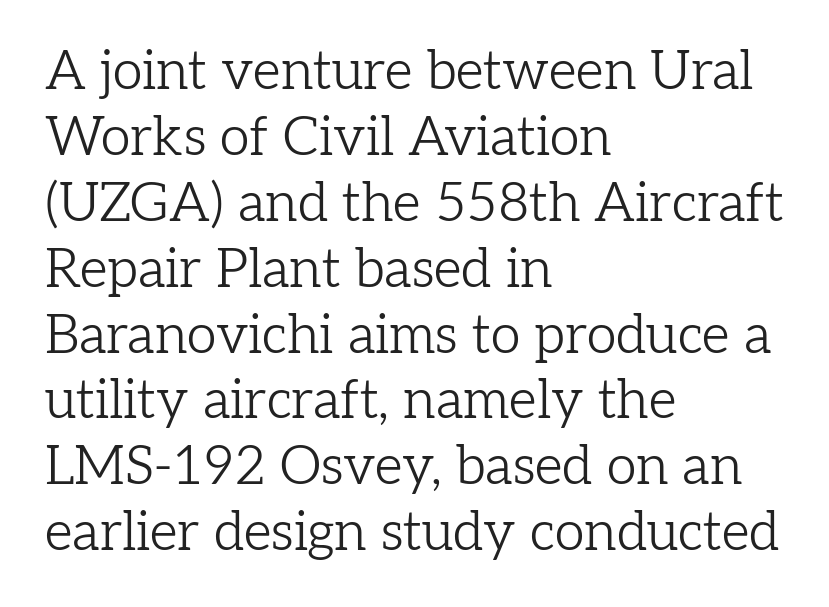
The image shows 54 px light serif type, upright; set left-aligned, line spacing 1.22x, normal letter spacing, not underlined; low stroke contrast and a medium x-height.
